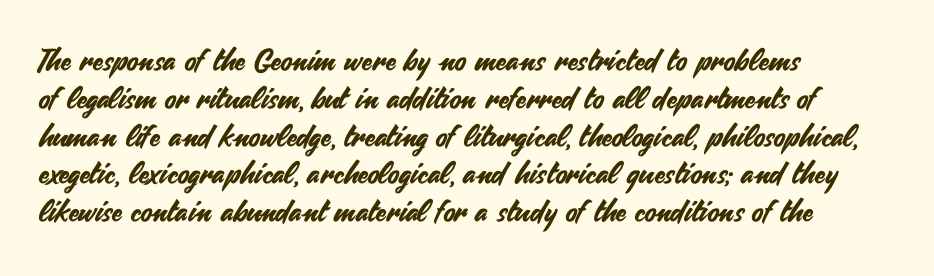
Q: Is the text italic (slanted)? A: Yes.
Q: Is the typeface a serif or a sans-serif typeface? A: Sans-serif.
Q: Is the text underlined? A: No.
Q: How is the paragraph aligned? A: Left-aligned.
Q: Is the spacing between letters normal or unusually wide? A: Normal.
Q: Is the spacing between lines tight, normal or loose? A: Normal.
Q: Width (condensed, normal, or wide)? A: Normal.
Q: Stroke contrast? A: Medium.
Q: x-height? A: Small.
Q: Monospaced? A: No.
